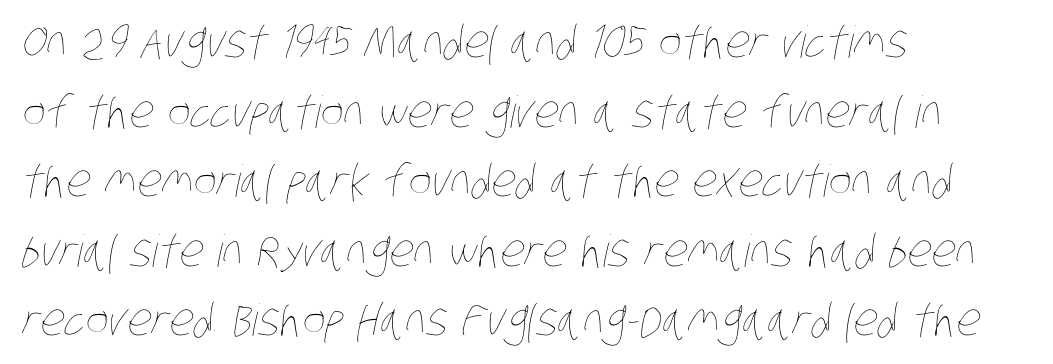
Q: Is the text bold? A: No.
Q: Is the text underlined? A: No.
Q: How is the paragraph aligned? A: Left-aligned.
Q: Is the spacing between letters normal or unusually wide? A: Normal.
Q: Is the spacing between lines tight, normal or loose? A: Normal.
Q: Width (condensed, normal, or wide)? A: Condensed.
Q: Stroke contrast? A: Low.
Q: x-height? A: Large.
Q: Monospaced? A: No.
